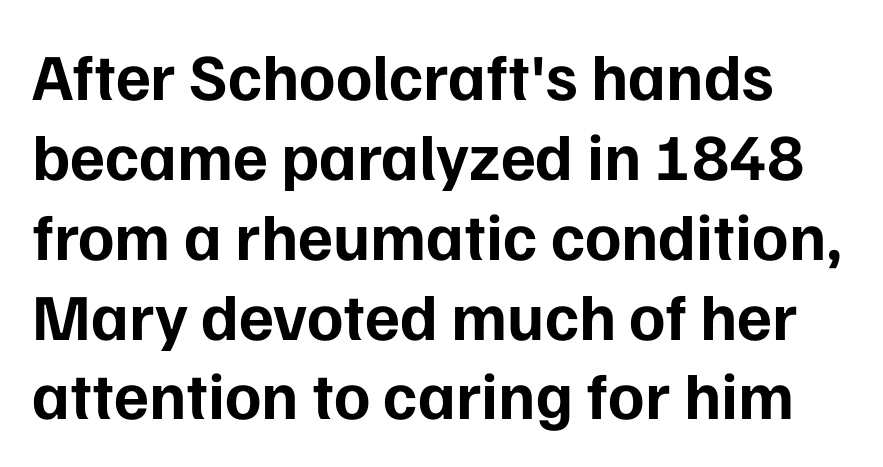
{"serif": "no", "italic": "no", "bold": "yes", "weight": "bold", "width": "normal", "stroke_contrast": "low", "x_height": "medium", "monospaced": "no", "underline": "no", "line_spacing_ratio": 1.21, "letter_spacing": "normal", "letter_spacing_em": 0.0, "glyph_px": 66}
